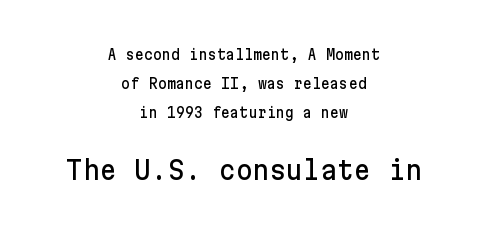
The typesetter chose a symmetrical, centered arrangement here. Type without underlining. Scale increases going downward across the two blocks. The type sits square on the baseline with zero lean.
